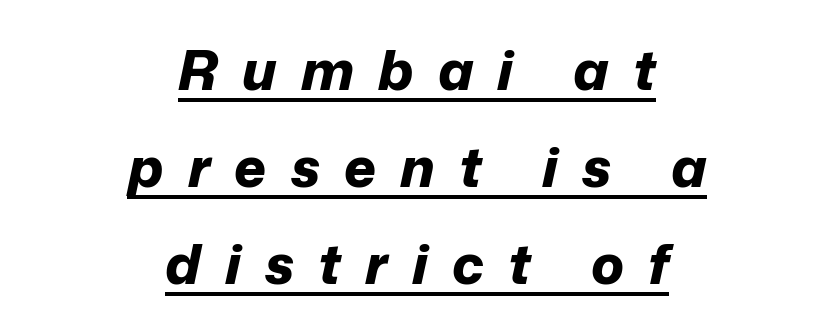
Every row of glyphs is offset so its center matches the block's center. This sample uses an oblique cut, with every glyph tilted off the vertical. The tracking reads as deliberately expanded to a designer's eye. Set as a true bold cut, around the 700 mark.
